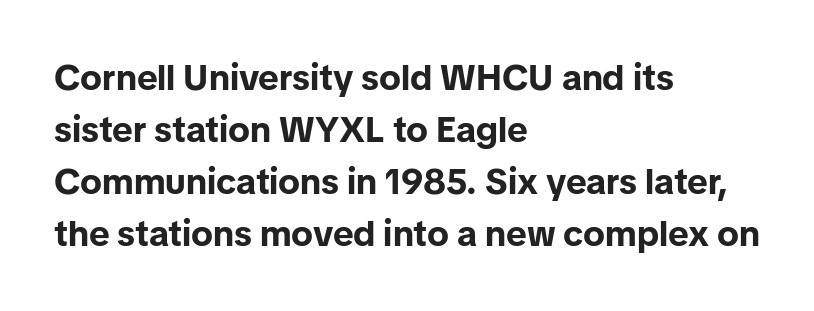
The image shows 36 px bold sans-serif type, upright; set left-aligned, normal line spacing (1.44x), normal letter spacing, not underlined; low stroke contrast and a medium x-height.
